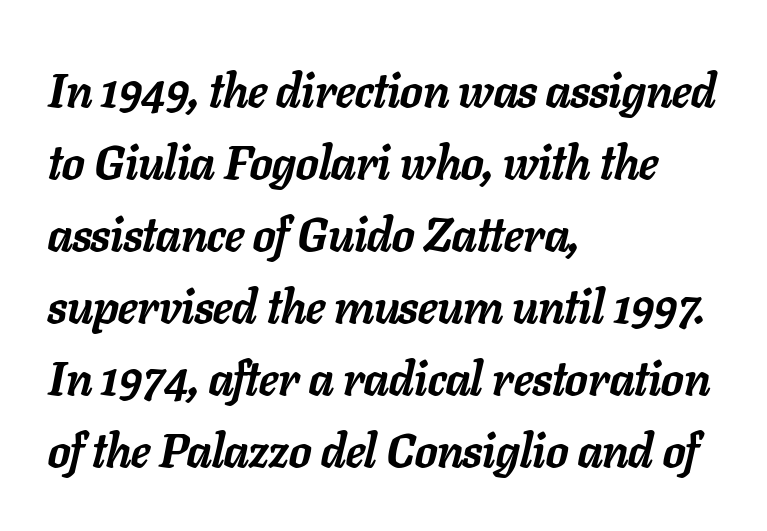
{"italic": "yes", "lean": "right", "slant_degrees": 11, "bold": "yes", "weight": "semibold", "width": "normal", "stroke_contrast": "low", "x_height": "medium", "monospaced": "no", "underline": "no", "align": "left", "line_spacing": "normal", "line_spacing_ratio": 1.53, "letter_spacing": "normal", "letter_spacing_em": 0.0, "glyph_px": 47}
